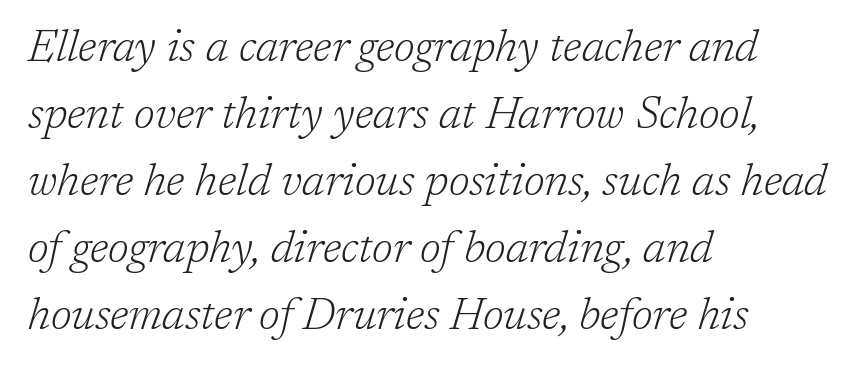
{"serif": "yes", "italic": "yes", "lean": "right", "slant_degrees": 17, "bold": "no", "weight": "light", "width": "normal", "stroke_contrast": "low", "x_height": "medium", "monospaced": "no", "underline": "no", "align": "left", "line_spacing": "normal", "line_spacing_ratio": 1.52, "letter_spacing": "normal", "letter_spacing_em": 0.0, "glyph_px": 44}
